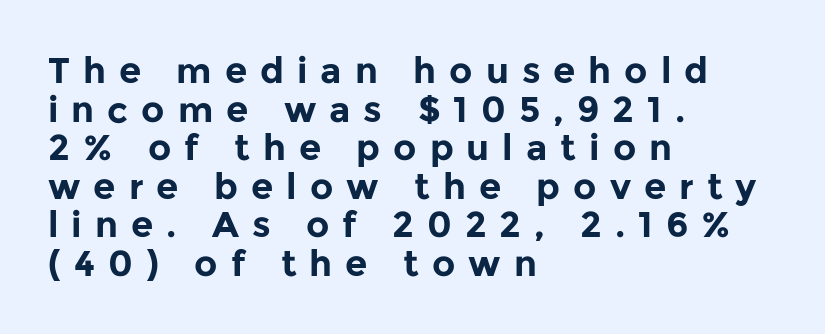
Q: Is the text bold? A: Yes.
Q: Is the text italic (slanted)? A: No, it is upright.
Q: Is the typeface a serif or a sans-serif typeface? A: Sans-serif.
Q: Is the text underlined? A: No.
Q: How is the paragraph aligned? A: Left-aligned.
Q: Is the spacing between letters normal or unusually wide? A: Unusually wide.
Q: Is the spacing between lines tight, normal or loose? A: Tight.
Q: Width (condensed, normal, or wide)? A: Normal.
Q: Stroke contrast? A: Low.
Q: x-height? A: Medium.
Q: Monospaced? A: No.
